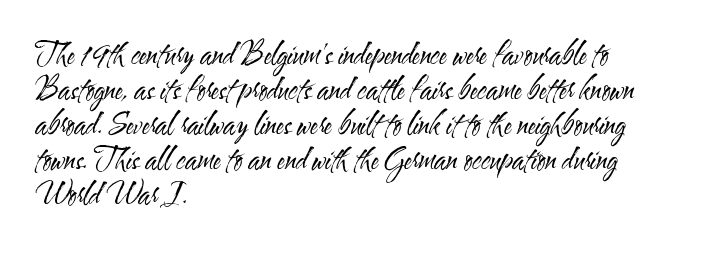
{"serif": "no", "bold": "no", "weight": "regular", "width": "condensed", "stroke_contrast": "medium", "x_height": "small", "monospaced": "no", "underline": "no", "align": "left", "line_spacing_ratio": 1.21, "letter_spacing": "normal", "letter_spacing_em": 0.0, "glyph_px": 29}
